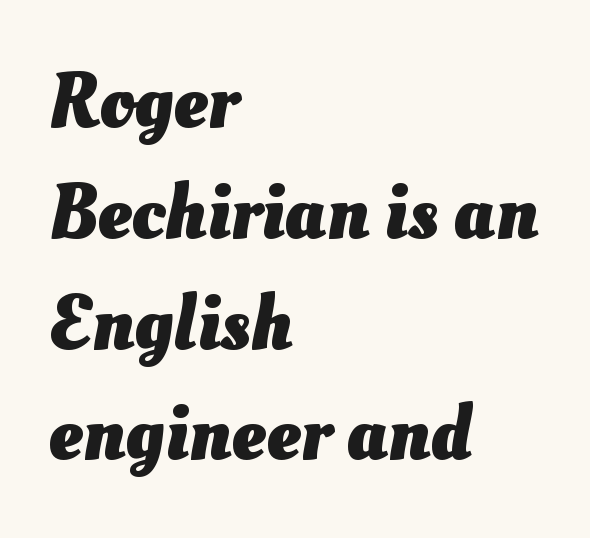
The image shows 78 px heavy type; set left-aligned, normal line spacing (1.42x), normal letter spacing, not underlined; medium stroke contrast and a small x-height.
